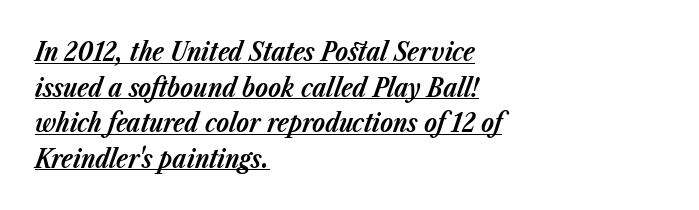
{"italic": "yes", "lean": "right", "slant_degrees": 23, "bold": "yes", "underline": "yes", "align": "left", "line_spacing": "normal", "line_spacing_ratio": 1.37, "letter_spacing": "normal", "letter_spacing_em": 0.0, "glyph_px": 26}
